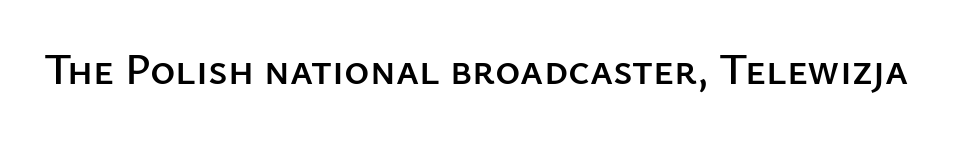
{"serif": "no", "italic": "no", "width": "normal", "stroke_contrast": "low", "x_height": "medium", "monospaced": "no", "underline": "no", "letter_spacing": "normal", "letter_spacing_em": 0.0, "glyph_px": 43}
